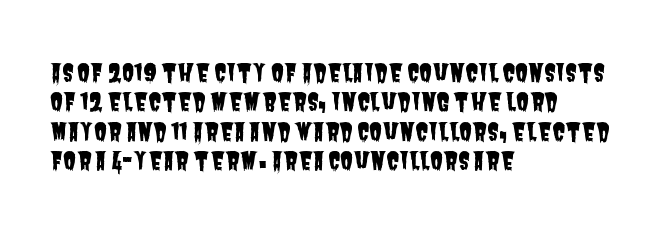
The image shows 24 px text type; set left-aligned, line spacing 1.22x, normal letter spacing, not underlined.
